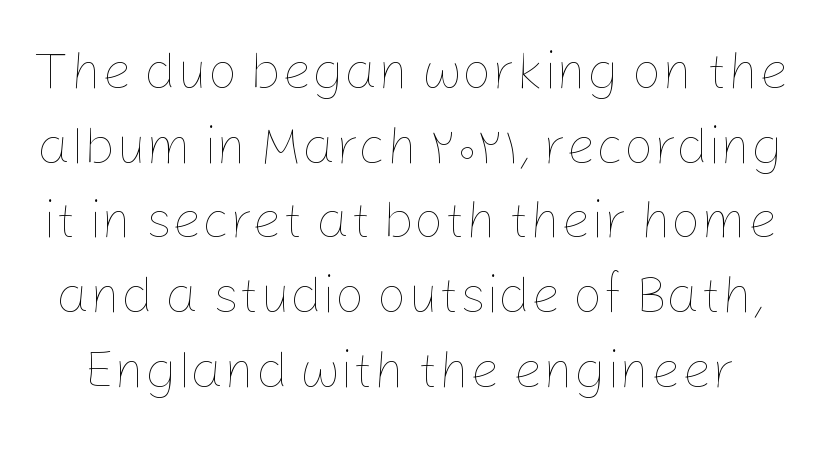
The image shows 53 px thin type, upright; set normal line spacing (1.41x), normal letter spacing, not underlined; low stroke contrast and a medium x-height.
